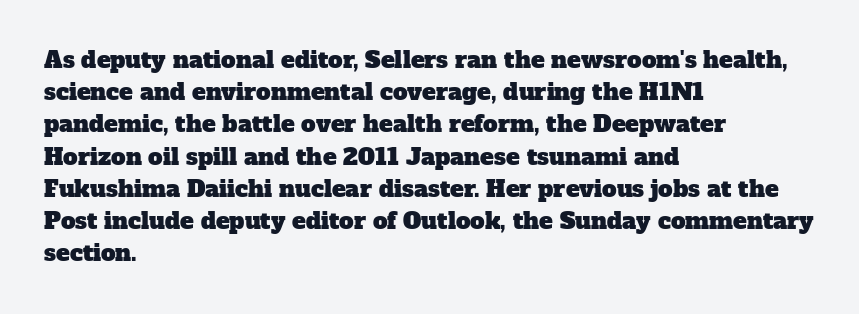
The image shows 23 px text type; set left-aligned, normal line spacing (1.4x), normal letter spacing, not underlined.
